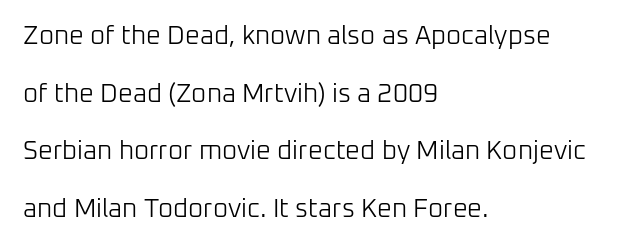
The image shows 26 px text type, upright; set left-aligned, loose line spacing (2.22x), normal letter spacing, not underlined.
